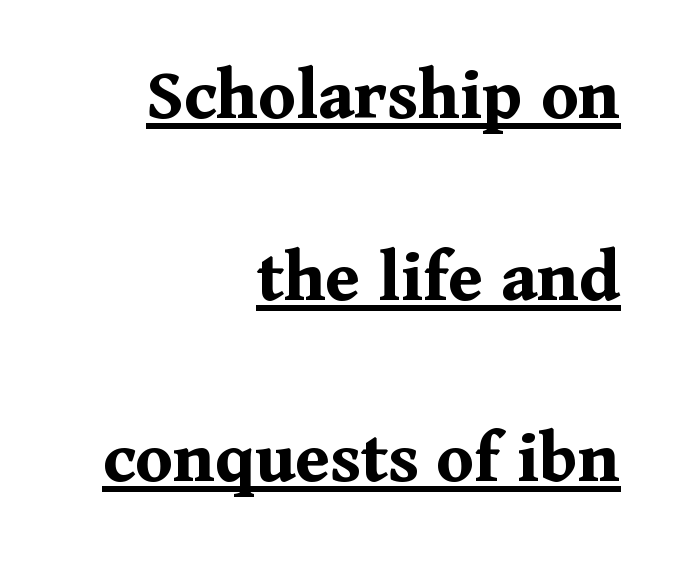
Q: Is the text bold? A: Yes.
Q: Is the text italic (slanted)? A: No, it is upright.
Q: Is the typeface a serif or a sans-serif typeface? A: Serif.
Q: Is the text underlined? A: Yes.
Q: How is the paragraph aligned? A: Right-aligned.
Q: Is the spacing between letters normal or unusually wide? A: Normal.
Q: Is the spacing between lines tight, normal or loose? A: Loose.
Q: Width (condensed, normal, or wide)? A: Normal.
Q: Stroke contrast? A: Medium.
Q: x-height? A: Medium.
Q: Monospaced? A: No.
